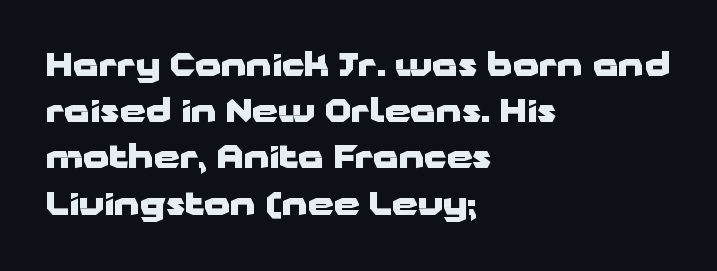
{"serif": "no", "italic": "no", "bold": "yes", "weight": "heavy", "width": "wide", "stroke_contrast": "low", "x_height": "medium", "monospaced": "no", "underline": "no", "align": "left", "line_spacing": "normal", "line_spacing_ratio": 1.4, "letter_spacing": "normal", "letter_spacing_em": 0.0, "glyph_px": 33}
